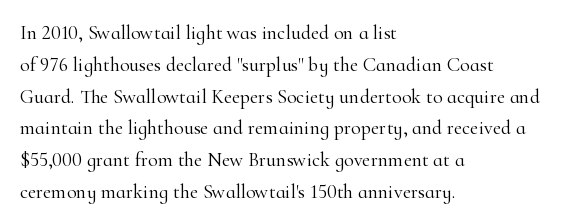
The image shows 20 px text type, upright; set left-aligned, normal line spacing (1.59x), normal letter spacing, not underlined.
